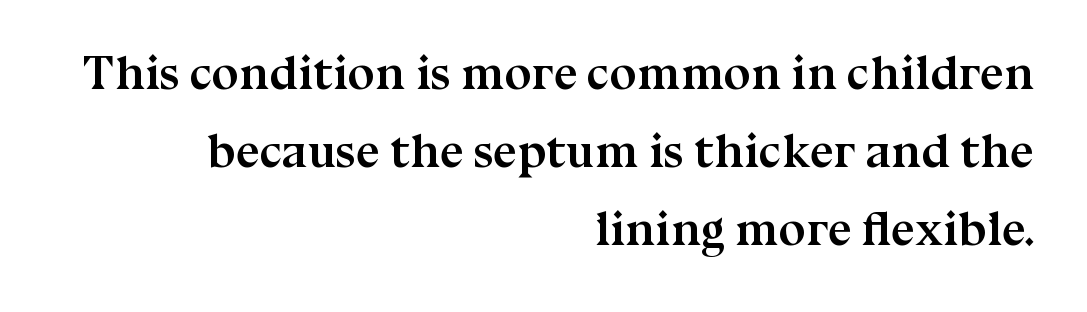
Q: Is the text bold? A: Yes.
Q: Is the text italic (slanted)? A: No, it is upright.
Q: Is the typeface a serif or a sans-serif typeface? A: Serif.
Q: Is the text underlined? A: No.
Q: How is the paragraph aligned? A: Right-aligned.
Q: Is the spacing between letters normal or unusually wide? A: Normal.
Q: Is the spacing between lines tight, normal or loose? A: Normal.
Q: Width (condensed, normal, or wide)? A: Normal.
Q: Stroke contrast? A: Medium.
Q: x-height? A: Medium.
Q: Monospaced? A: No.
